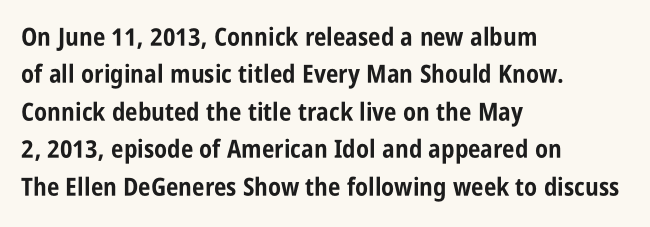
Baseline-to-baseline distance is the conventional proportion of letter height. The typesetter chose a ragged-right arrangement here. The zone under the glyphs is completely vacant. Typesetter's note: full bold, strokes at maximum text heaviness. In terms of posture, this sample is upright. The horizontal fit of the characters is conventional and even.
